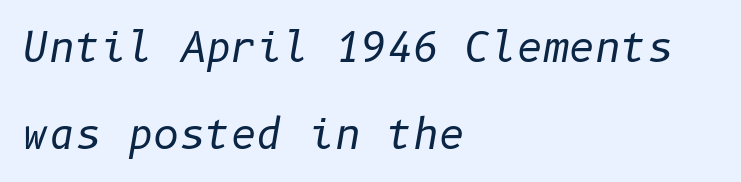
{"italic": "yes", "lean": "right", "slant_degrees": 10, "bold": "no", "weight": "regular", "width": "normal", "stroke_contrast": "low", "x_height": "medium", "underline": "no", "align": "left", "line_spacing": "loose", "line_spacing_ratio": 2.17, "letter_spacing": "normal", "letter_spacing_em": 0.0, "glyph_px": 40}
